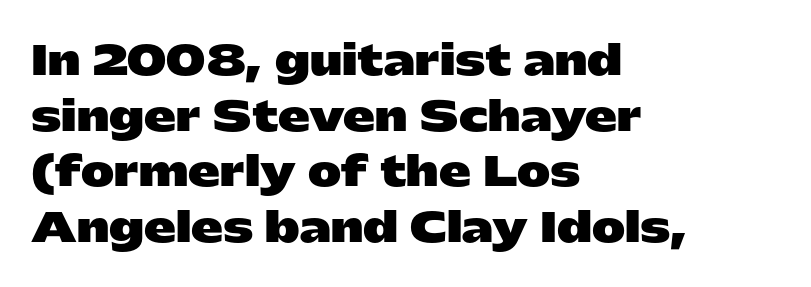
The image shows 40 px heavy, wide sans-serif type, upright; set left-aligned, normal line spacing (1.39x), normal letter spacing, not underlined; low stroke contrast and a medium x-height.
